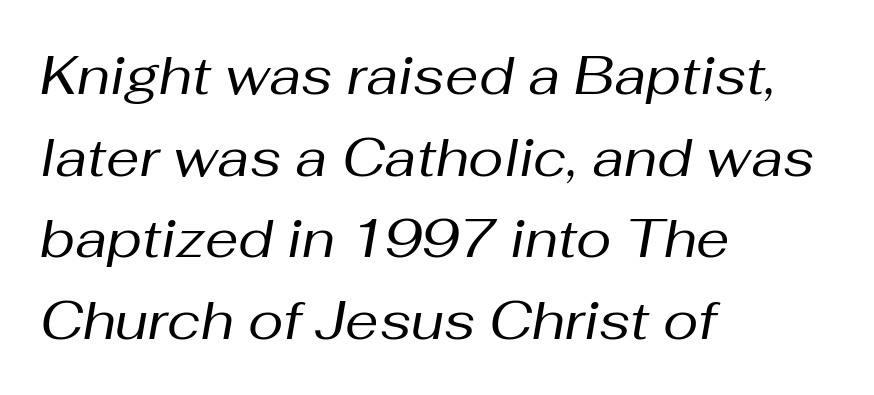
Think of a printed novel: that variable character pitch is what you see here. The type is set solid horizontally, with unmodified tracking. Posture: slanted. No word sits above an underline. One-word summary of the alignment: left.
